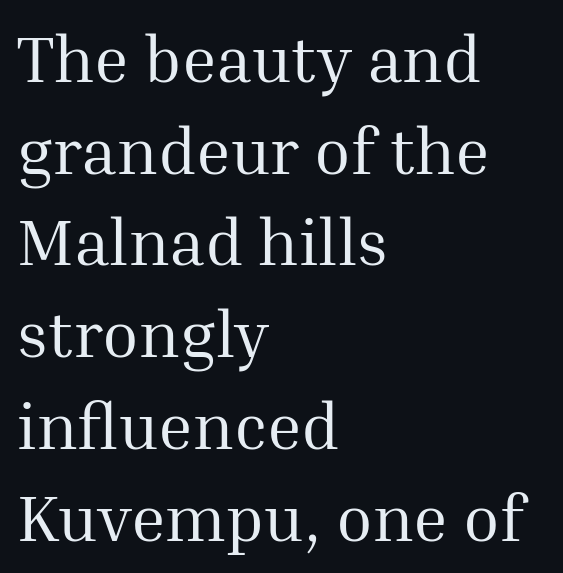
{"serif": "yes", "italic": "no", "bold": "no", "weight": "regular", "width": "normal", "stroke_contrast": "medium", "x_height": "medium", "monospaced": "no", "underline": "no", "align": "left", "line_spacing": "normal", "line_spacing_ratio": 1.39, "letter_spacing": "normal", "letter_spacing_em": 0.0, "glyph_px": 66}
